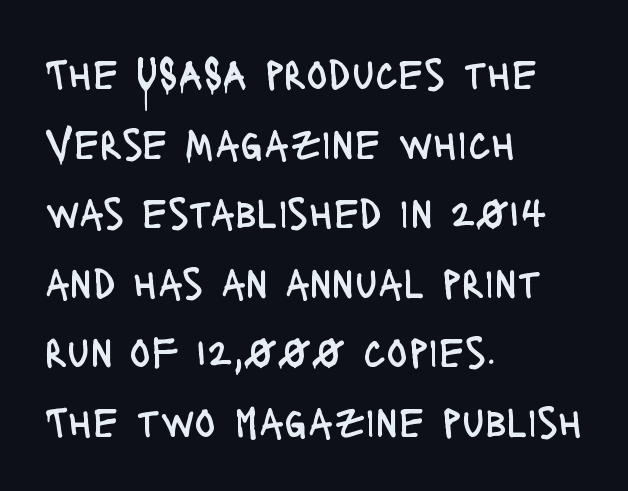
{"serif": "no", "italic": "no", "bold": "no", "weight": "regular", "width": "condensed", "stroke_contrast": "low", "x_height": "large", "monospaced": "no", "underline": "no", "align": "left", "line_spacing": "normal", "line_spacing_ratio": 1.58, "letter_spacing": "normal", "letter_spacing_em": 0.0, "glyph_px": 44}
